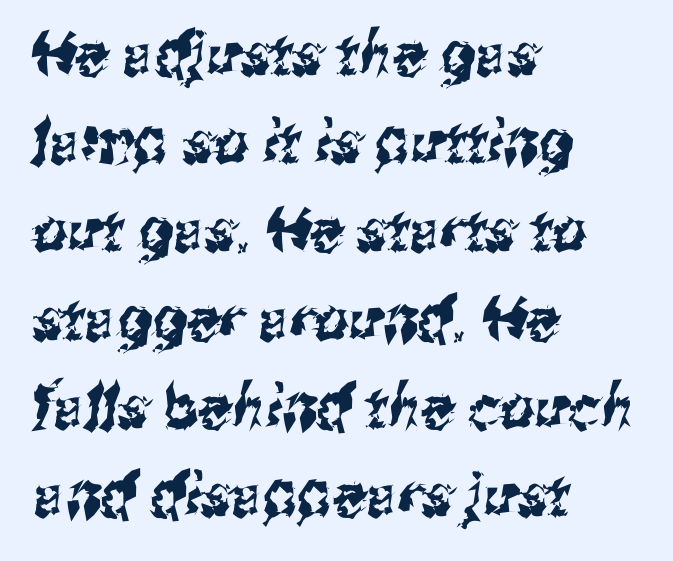
Q: Is the typeface a serif or a sans-serif typeface? A: Sans-serif.
Q: Is the text underlined? A: No.
Q: How is the paragraph aligned? A: Left-aligned.
Q: Is the spacing between letters normal or unusually wide? A: Normal.
Q: Is the spacing between lines tight, normal or loose? A: Normal.
Q: Width (condensed, normal, or wide)? A: Condensed.
Q: Stroke contrast? A: Medium.
Q: x-height? A: Medium.
Q: Monospaced? A: No.
